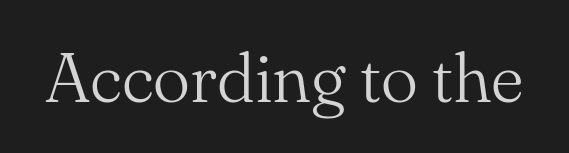
{"serif": "yes", "italic": "no", "bold": "no", "weight": "light", "width": "normal", "stroke_contrast": "medium", "x_height": "small", "monospaced": "no", "underline": "no", "letter_spacing": "normal", "letter_spacing_em": 0.0, "glyph_px": 70}
